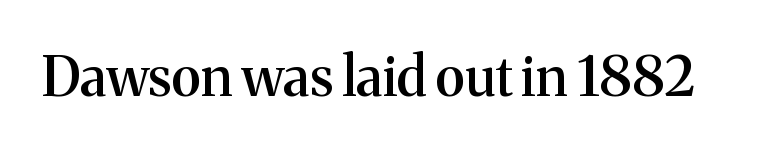
Q: Is the text bold? A: Semi-bold.
Q: Is the text italic (slanted)? A: No, it is upright.
Q: Is the typeface a serif or a sans-serif typeface? A: Serif.
Q: Is the text underlined? A: No.
Q: Is the spacing between letters normal or unusually wide? A: Normal.
Q: Width (condensed, normal, or wide)? A: Normal.
Q: Stroke contrast? A: Medium.
Q: x-height? A: Medium.
Q: Monospaced? A: No.
